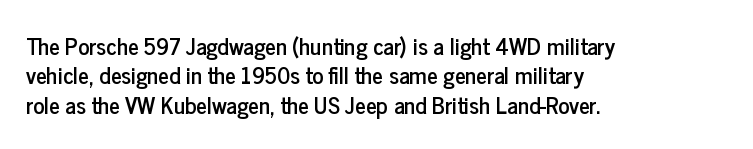
{"italic": "no", "underline": "no", "align": "left", "line_spacing": "normal", "line_spacing_ratio": 1.28, "letter_spacing": "normal", "letter_spacing_em": 0.0, "glyph_px": 23}
